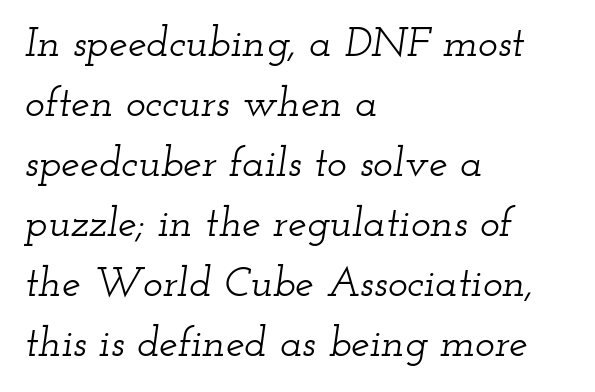
{"serif": "yes", "italic": "yes", "lean": "right", "slant_degrees": 12, "width": "wide", "stroke_contrast": "low", "x_height": "small", "monospaced": "no", "underline": "no", "align": "left", "line_spacing": "normal", "line_spacing_ratio": 1.43, "letter_spacing": "normal", "letter_spacing_em": 0.0, "glyph_px": 42}
